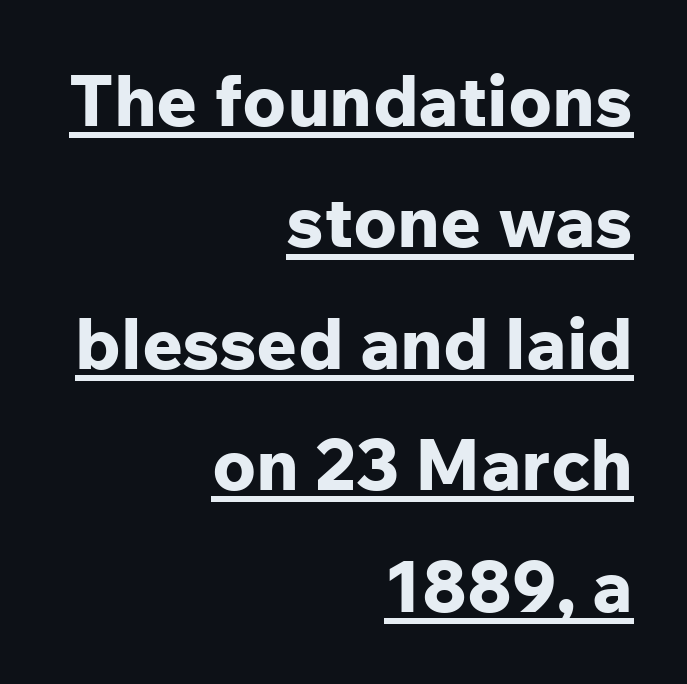
Q: Is the text bold? A: Yes.
Q: Is the text italic (slanted)? A: No, it is upright.
Q: Is the typeface a serif or a sans-serif typeface? A: Sans-serif.
Q: Is the text underlined? A: Yes.
Q: How is the paragraph aligned? A: Right-aligned.
Q: Is the spacing between letters normal or unusually wide? A: Normal.
Q: Width (condensed, normal, or wide)? A: Normal.
Q: Stroke contrast? A: Low.
Q: x-height? A: Medium.
Q: Monospaced? A: No.
